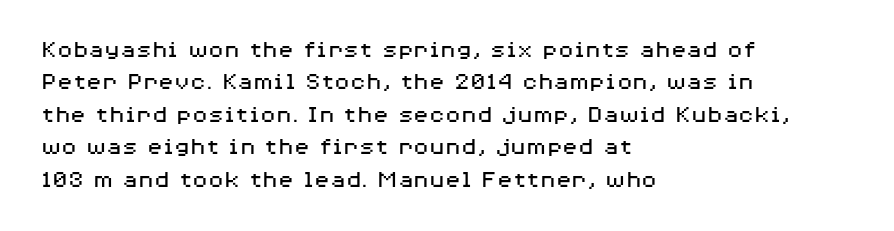
{"italic": "no", "bold": "no", "underline": "no", "align": "left", "line_spacing": "normal", "line_spacing_ratio": 1.25, "letter_spacing": "normal", "letter_spacing_em": 0.0, "glyph_px": 26}
